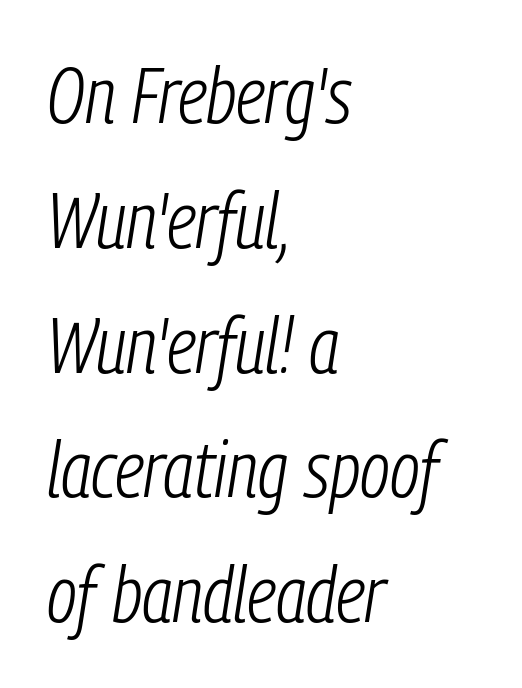
{"italic": "yes", "lean": "right", "slant_degrees": 9, "bold": "no", "weight": "light", "width": "condensed", "stroke_contrast": "low", "x_height": "medium", "monospaced": "no", "underline": "no", "align": "left", "line_spacing": "normal", "line_spacing_ratio": 1.6, "letter_spacing": "normal", "letter_spacing_em": 0.0, "glyph_px": 78}
